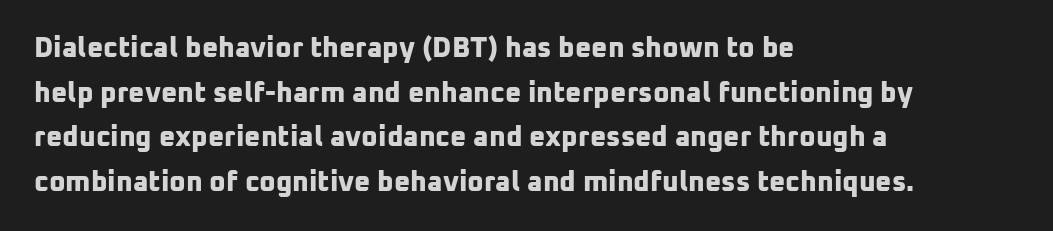
The image shows 28 px bold sans-serif type; set left-aligned, normal line spacing (1.59x), normal letter spacing, not underlined; low stroke contrast and a medium x-height.
